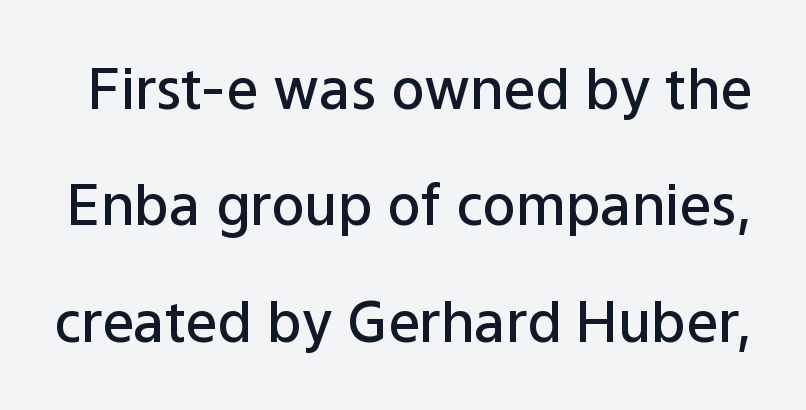
The rendering uses natural spacing where letterforms have individual widths. No extra tracking has been applied to these lines. The space beneath each line is pristine and unruled. Grotesque or geometric, the face here clearly has no serifs. Does the leading feel generous? Absolutely, it's lavish.
